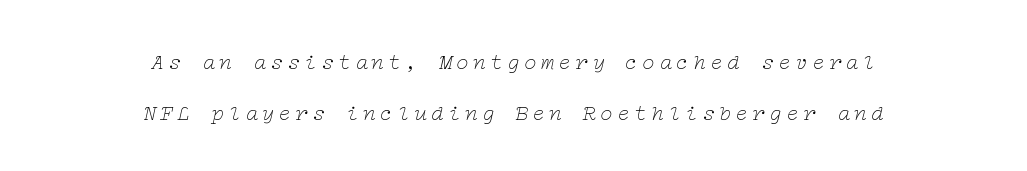
{"italic": "yes", "lean": "right", "slant_degrees": 12, "bold": "no", "underline": "no", "align": "center", "line_spacing": "loose", "line_spacing_ratio": 2.33, "glyph_px": 22}
